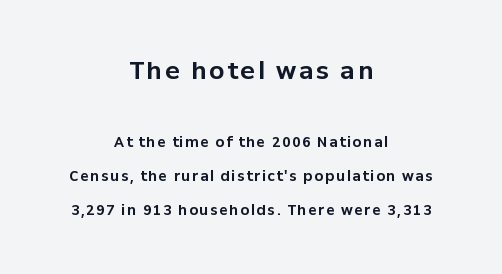
Q: Is the text bold? A: Yes.
Q: Is the text italic (slanted)? A: No, it is upright.
Q: Is the text underlined? A: No.
Q: How is the paragraph aligned? A: Centered.
Q: Is the spacing between lines tight, normal or loose? A: Loose.
Q: Which block of text is set in a larger size, the first (top) or the second (bottom)? A: The first (top) one.
